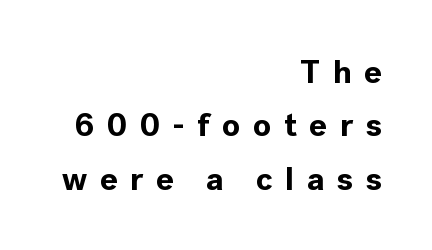
Q: Is the text bold? A: Yes.
Q: Is the text italic (slanted)? A: No, it is upright.
Q: Is the typeface a serif or a sans-serif typeface? A: Sans-serif.
Q: Is the text underlined? A: No.
Q: How is the paragraph aligned? A: Right-aligned.
Q: Is the spacing between letters normal or unusually wide? A: Unusually wide.
Q: Is the spacing between lines tight, normal or loose? A: Normal.
Q: Width (condensed, normal, or wide)? A: Normal.
Q: x-height? A: Medium.
Q: Monospaced? A: No.
